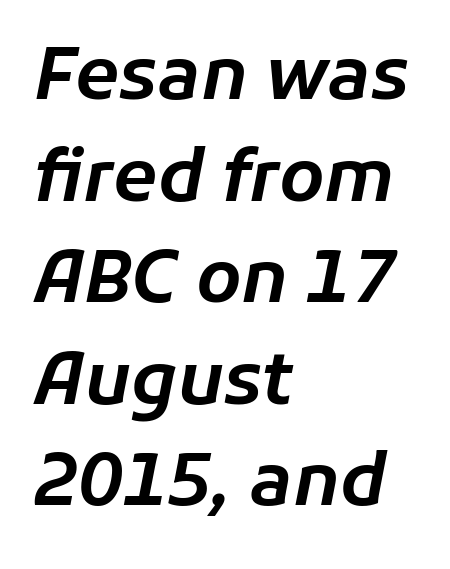
The line texture is even and compact thanks to regular tracking. You can tell it's italic because the verticals aren't actually vertical. This block has exactly the height ordinary leading produces. The passage is arranged the way most books set body copy — flush left.
